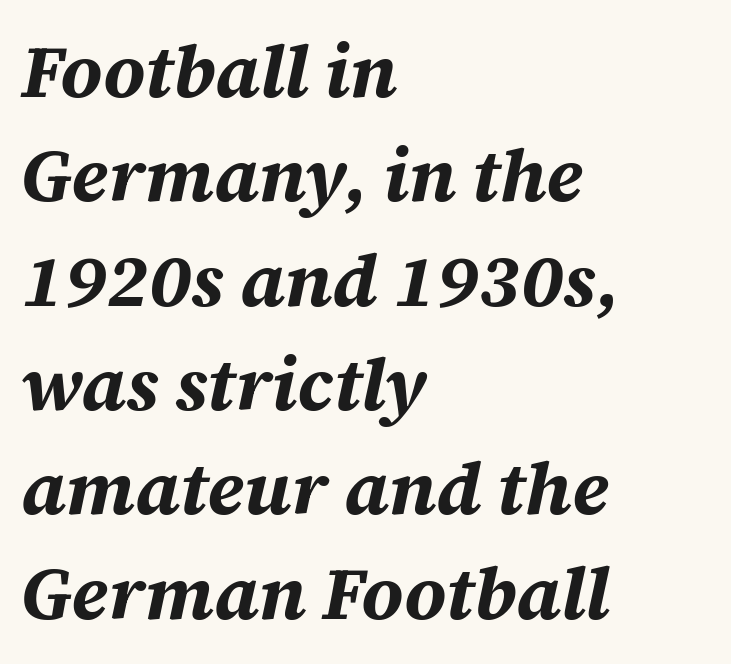
The image shows 74 px bold type, italic (leaning right); set left-aligned, normal line spacing (1.41x), normal letter spacing, not underlined; medium stroke contrast and a large x-height.
